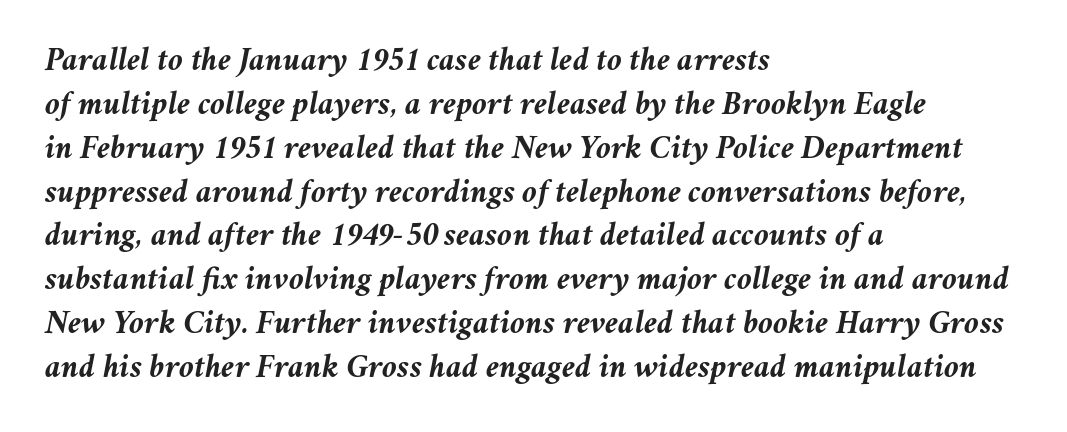
Q: Is the text bold? A: Yes.
Q: Is the text italic (slanted)? A: Yes, it leans right by about 11 degrees.
Q: Is the text underlined? A: No.
Q: How is the paragraph aligned? A: Left-aligned.
Q: Is the spacing between letters normal or unusually wide? A: Normal.
Q: Is the spacing between lines tight, normal or loose? A: Normal.
Q: Width (condensed, normal, or wide)? A: Normal.
Q: Stroke contrast? A: Medium.
Q: x-height? A: Medium.
Q: Monospaced? A: No.
